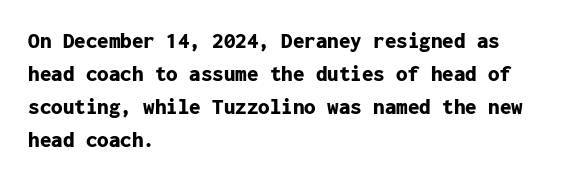
This sample keeps an unexceptional amount of space between lines. Strokes here are thick enough to call this a true bold. A student would call this left alignment; a typographer would say flush left, rag right. You can tell it's not italic because the verticals are truly vertical.
